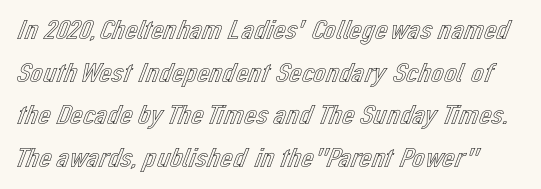
A typesetter would call this proportional, since set widths differ per character. Lines of text with bare space underneath. The space between consecutive lines is moderate.
